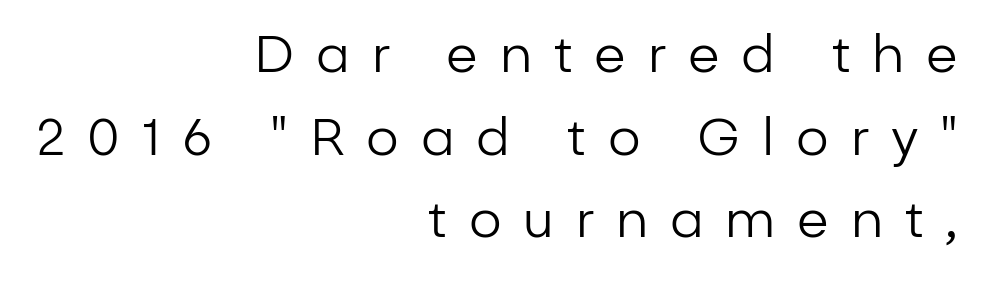
Do the characters align in a grid? No, the font is proportional. Regular leading. These lines have a slow, spaced-out rhythm from letter to letter. This rendering features lettering with no underline. Casual observation: everything's shoved over to the right. No italicization has been applied; the sample stays upright.
